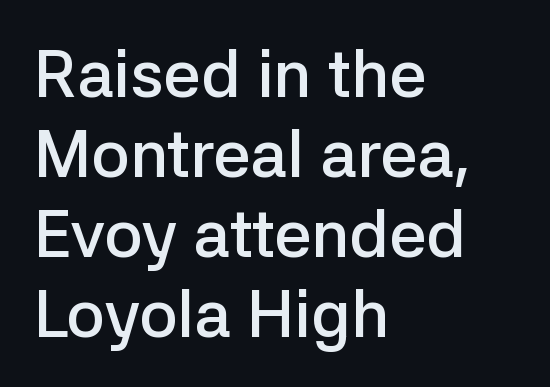
The image shows 66 px semibold sans-serif type, upright; set left-aligned, line spacing 1.21x, normal letter spacing, not underlined; low stroke contrast and a medium x-height.
